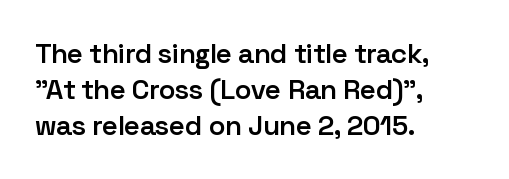
{"serif": "no", "italic": "no", "bold": "semi", "weight": "semibold", "width": "normal", "stroke_contrast": "low", "x_height": "medium", "monospaced": "no", "underline": "no", "align": "left", "line_spacing": "normal", "line_spacing_ratio": 1.28, "letter_spacing": "normal", "letter_spacing_em": 0.0, "glyph_px": 28}
